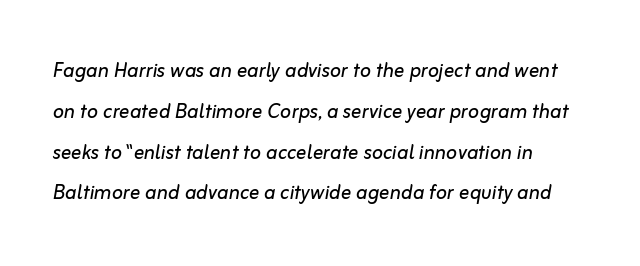
The image shows 26 px text type, italic (leaning right); set left-aligned, normal line spacing (1.57x), normal letter spacing, not underlined.
